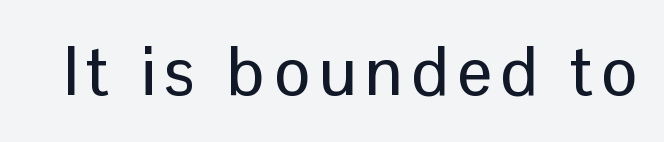
Unmarked baselines from the first word to the last. Each letter keeps its own natural width here, so spacing adapts to shape. The font's upright variant was chosen for this text. Font category for this specimen: sans-serif.
